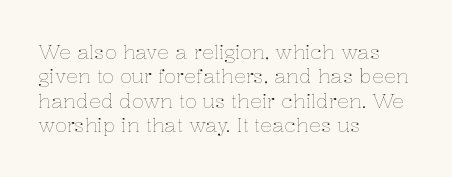
{"italic": "no", "bold": "no", "underline": "no", "align": "left", "line_spacing_ratio": 1.22, "letter_spacing": "normal", "letter_spacing_em": 0.0, "glyph_px": 20}
